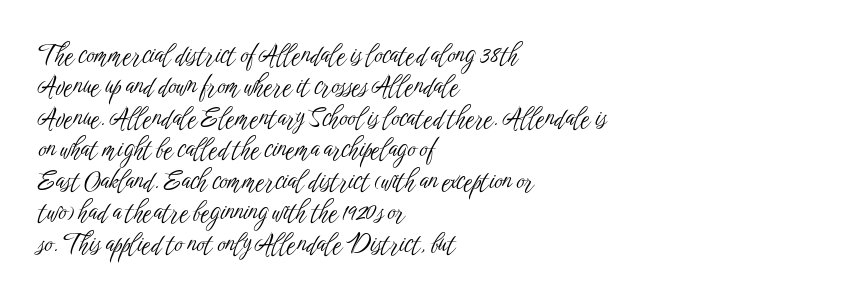
Q: Is the text bold? A: No.
Q: Is the text italic (slanted)? A: Yes.
Q: Is the text underlined? A: No.
Q: How is the paragraph aligned? A: Left-aligned.
Q: Is the spacing between letters normal or unusually wide? A: Normal.
Q: Is the spacing between lines tight, normal or loose? A: Normal.
